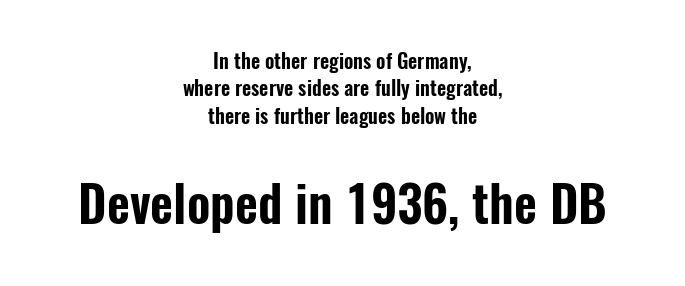
The image shows 50 px condensed sans-serif type, upright; set centered, normal line spacing (1.37x), normal letter spacing, not underlined; the second (bottom) block is 2.5x larger; low stroke contrast and a medium x-height.
